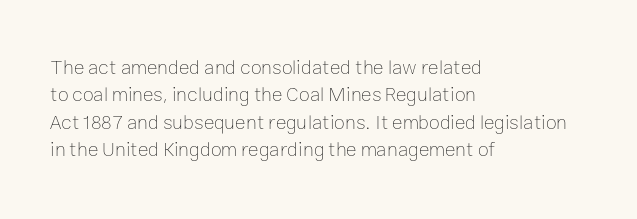
{"italic": "no", "bold": "no", "underline": "no", "align": "left", "line_spacing": "normal", "line_spacing_ratio": 1.37, "letter_spacing": "normal", "letter_spacing_em": 0.0, "glyph_px": 20}
